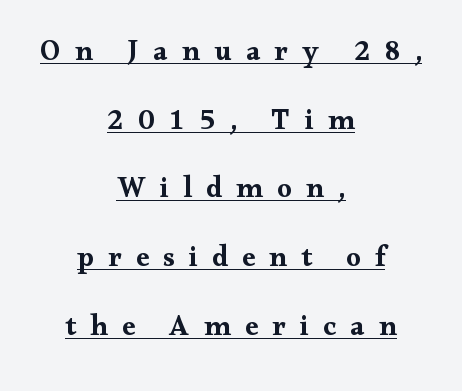
Q: Is the text bold? A: Yes.
Q: Is the text italic (slanted)? A: No, it is upright.
Q: Is the typeface a serif or a sans-serif typeface? A: Serif.
Q: Is the text underlined? A: Yes.
Q: How is the paragraph aligned? A: Centered.
Q: Is the spacing between letters normal or unusually wide? A: Unusually wide.
Q: Is the spacing between lines tight, normal or loose? A: Loose.
Q: Width (condensed, normal, or wide)? A: Wide.
Q: Stroke contrast? A: Medium.
Q: x-height? A: Small.
Q: Monospaced? A: No.
